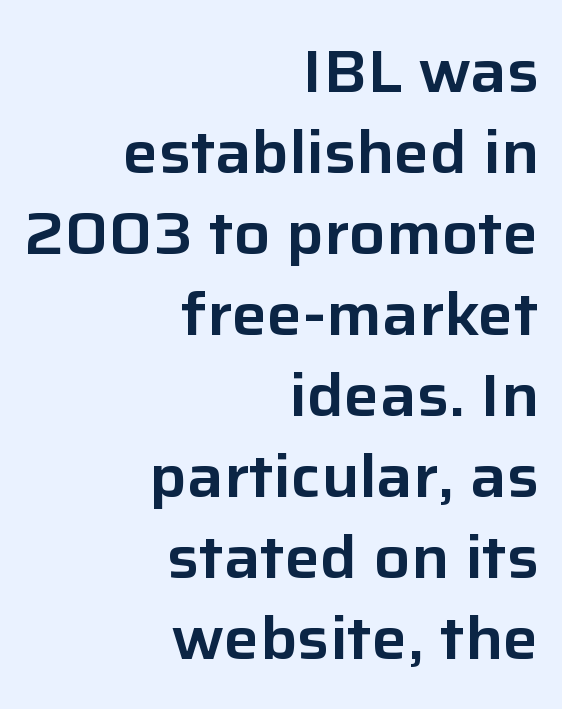
A typesetter would call this proportional, since set widths differ per character. Do the letters lean? They stand straight. Unlike a traditional serif, this face leaves its strokes unadorned. Tracking here is standard; glyphs follow each other at the usual distance. Students, observe: this is what conventionally led text looks like. The zone under the glyphs is completely vacant.
